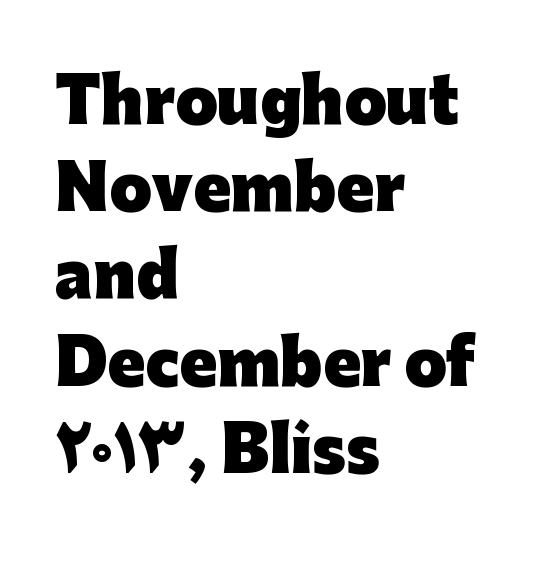
The image shows 61 px heavy sans-serif type, upright; set left-aligned, normal line spacing (1.43x), normal letter spacing, not underlined; low stroke contrast and a medium x-height.
